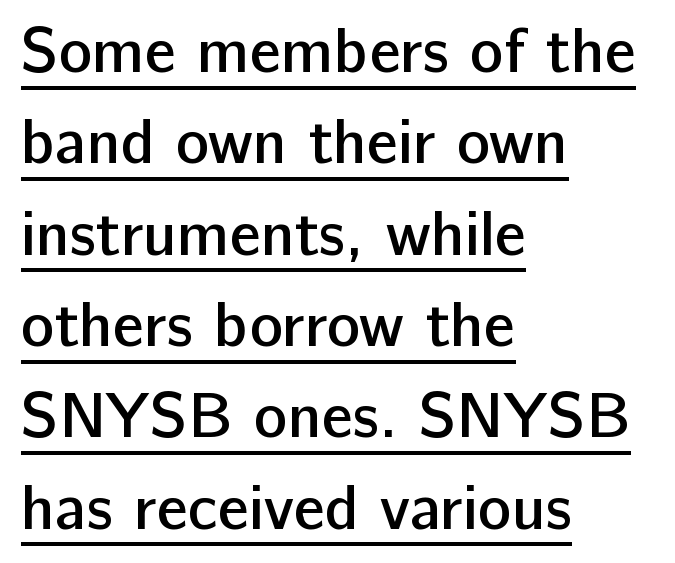
The image shows 63 px semibold sans-serif type, upright; set left-aligned, normal line spacing (1.45x), normal letter spacing, underlined; low stroke contrast and a medium x-height.
